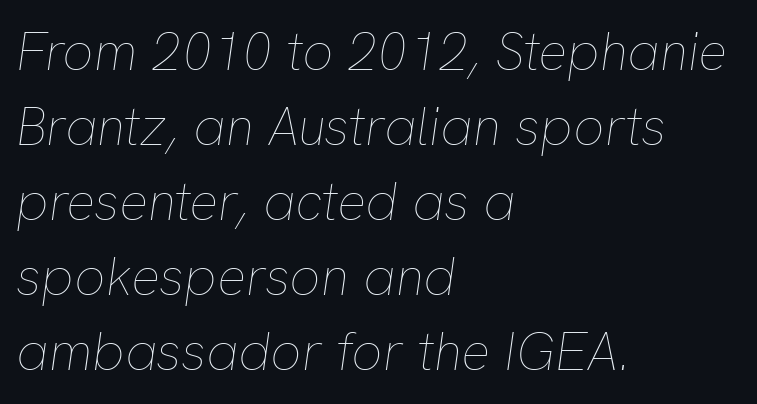
The passage shown is not bold in any degree. The face used here is rendered with its standard letterfit. This sample has the flowing, uneven cadence of proportional lettering. Check the space under the baseline: it is left empty. Horizontal alignment here is leftward, the default for most running prose. This is oblique type, the kind used for emphasis or titles.
